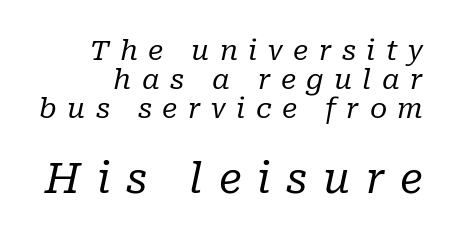
The image shows 42 px regular-weight serif type, italic (leaning right); set tight line spacing (1.03x), unusually wide letter spacing (+0.37 em), not underlined; the second (bottom) block is 1.5x larger; low stroke contrast and a medium x-height.
